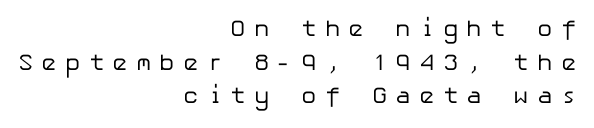
Q: Is the text bold? A: No.
Q: Is the text italic (slanted)? A: No, it is upright.
Q: Is the text underlined? A: No.
Q: How is the paragraph aligned? A: Right-aligned.
Q: Is the spacing between letters normal or unusually wide? A: Unusually wide.
Q: Is the spacing between lines tight, normal or loose? A: Normal.
